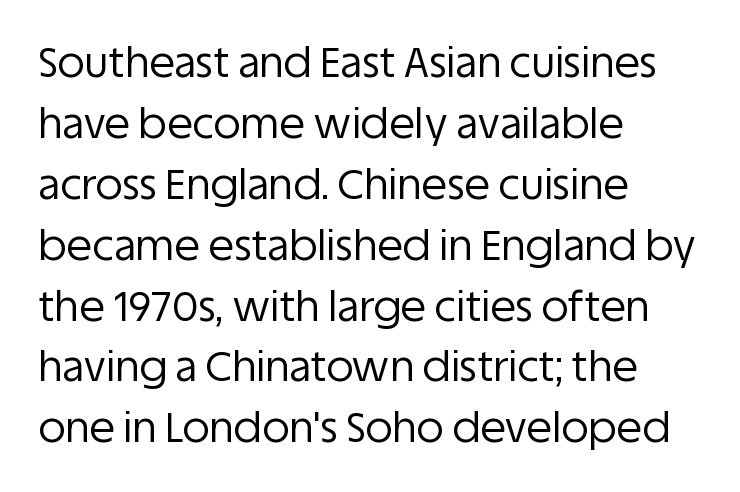
Q: Is the text bold? A: No.
Q: Is the text italic (slanted)? A: No, it is upright.
Q: Is the typeface a serif or a sans-serif typeface? A: Sans-serif.
Q: Is the text underlined? A: No.
Q: How is the paragraph aligned? A: Left-aligned.
Q: Is the spacing between letters normal or unusually wide? A: Normal.
Q: Is the spacing between lines tight, normal or loose? A: Normal.
Q: Width (condensed, normal, or wide)? A: Normal.
Q: Stroke contrast? A: Low.
Q: x-height? A: Large.
Q: Monospaced? A: No.
